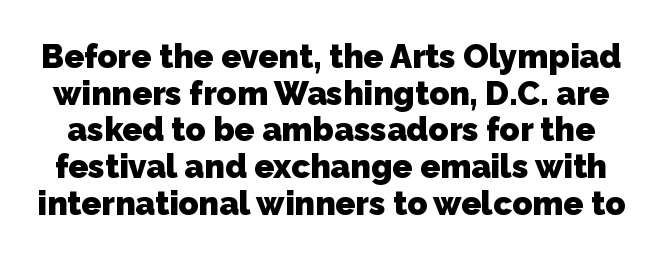
The image shows 33 px heavy sans-serif type; set tight line spacing (1.11x), normal letter spacing, not underlined; low stroke contrast and a medium x-height.
